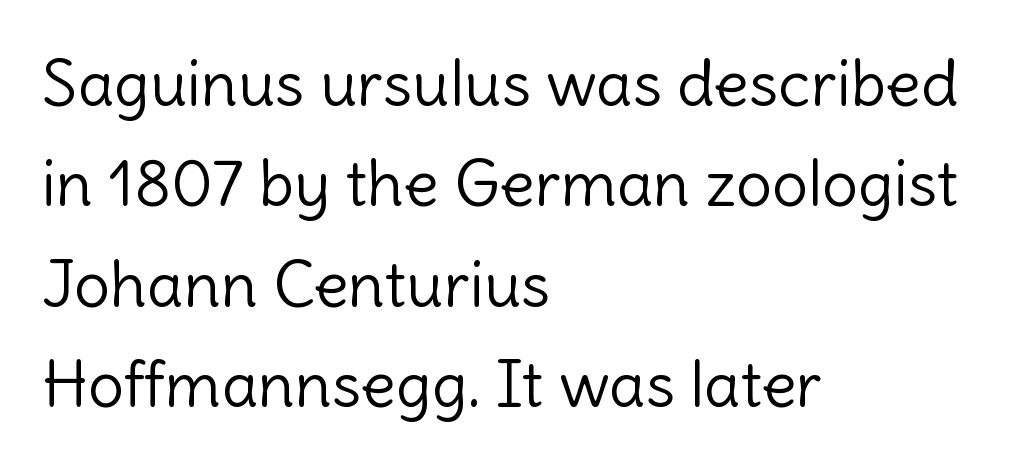
{"serif": "no", "italic": "no", "bold": "no", "weight": "light", "width": "normal", "x_height": "medium", "monospaced": "no", "underline": "no", "align": "left", "line_spacing": "normal", "line_spacing_ratio": 1.57, "letter_spacing": "normal", "letter_spacing_em": 0.0, "glyph_px": 64}
